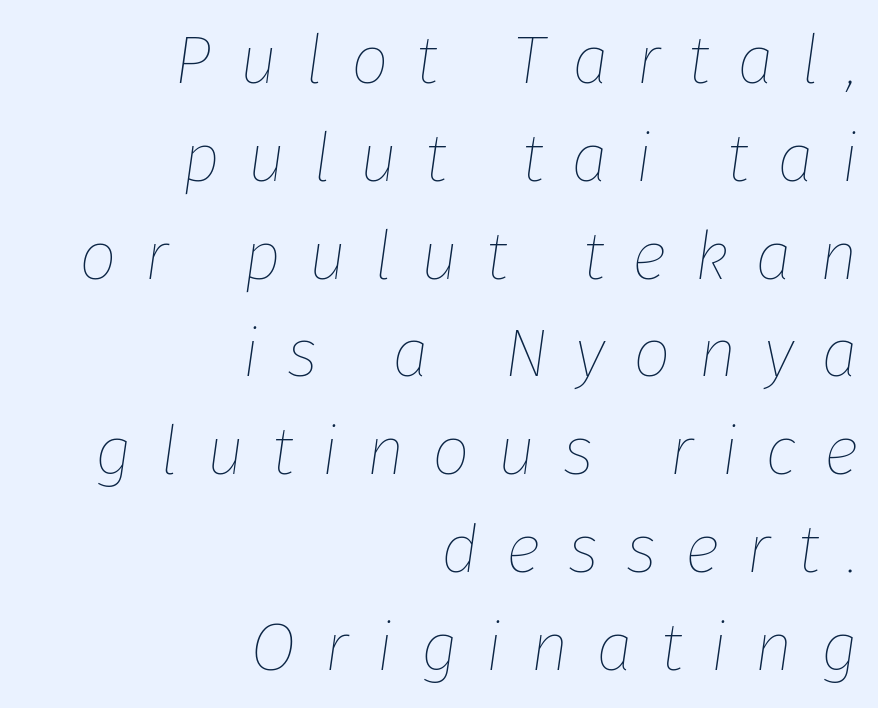
Q: Is the text bold? A: No.
Q: Is the text italic (slanted)? A: Yes, it leans right by about 8 degrees.
Q: Is the text underlined? A: No.
Q: How is the paragraph aligned? A: Right-aligned.
Q: Is the spacing between letters normal or unusually wide? A: Unusually wide.
Q: Is the spacing between lines tight, normal or loose? A: Normal.
Q: Width (condensed, normal, or wide)? A: Normal.
Q: Stroke contrast? A: Low.
Q: x-height? A: Medium.
Q: Monospaced? A: No.
